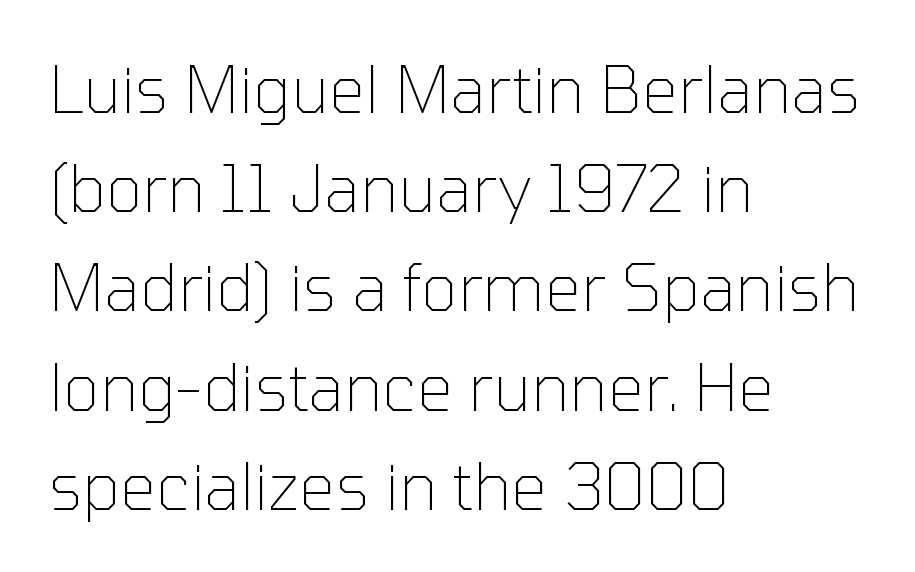
The image shows 64 px thin sans-serif type, upright; set left-aligned, normal line spacing (1.55x), normal letter spacing, not underlined; low stroke contrast and a medium x-height.
